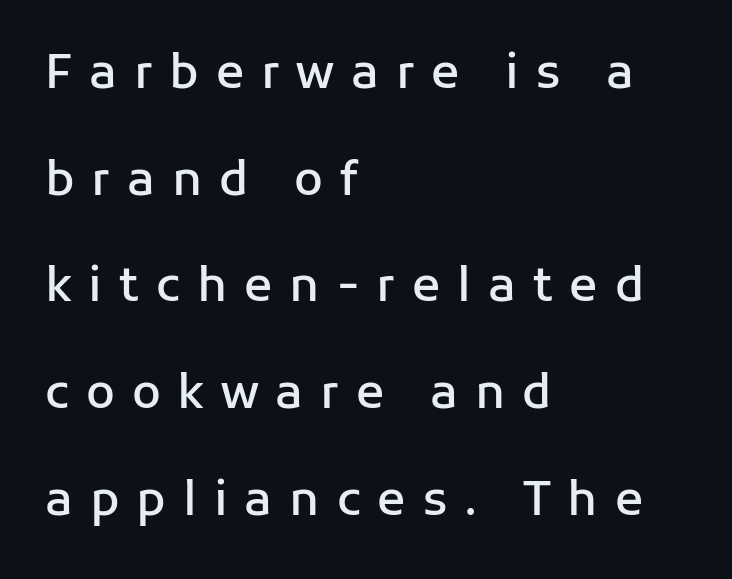
The lines are quadded left. Varying glyph widths throughout — classic text-font behaviour. Classification — sans serif. Nobody drew a line under any word here. Vertically, the passage feels expansive, rows floating well apart.
